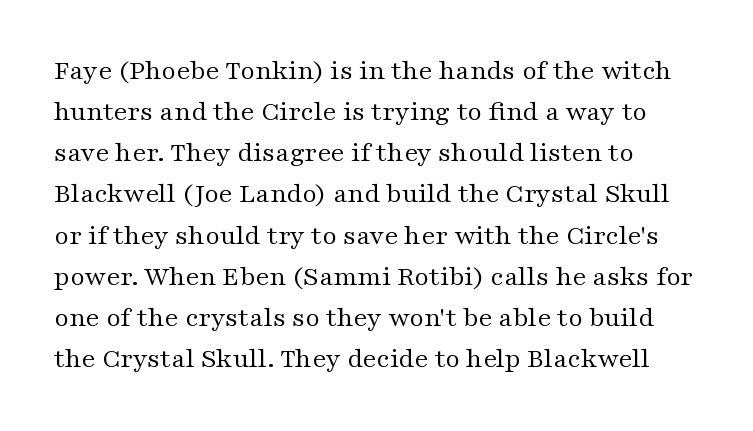
Vertical strokes here are truly vertical. The designer went with a serif here, giving each stem small feet. The tracking reads as untouched default to a designer's eye. How would I describe the line gaps? Plain and ordinary. You could not count columns in this text — the font is proportionally spaced.
